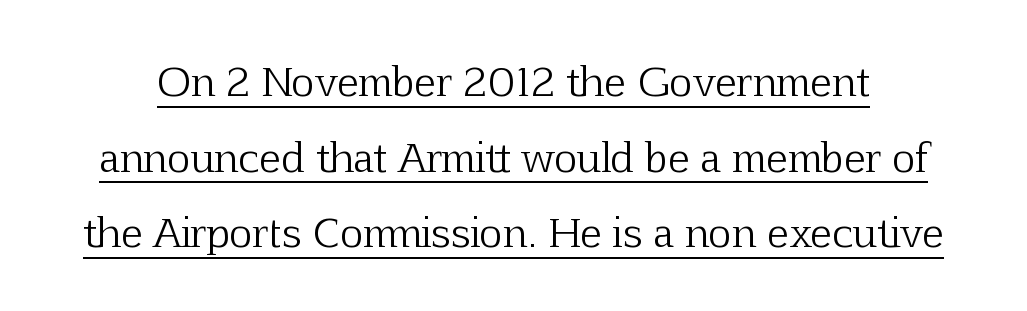
The image shows 40 px light serif type, upright; set line spacing 1.89x, normal letter spacing, underlined; low stroke contrast and a medium x-height.
